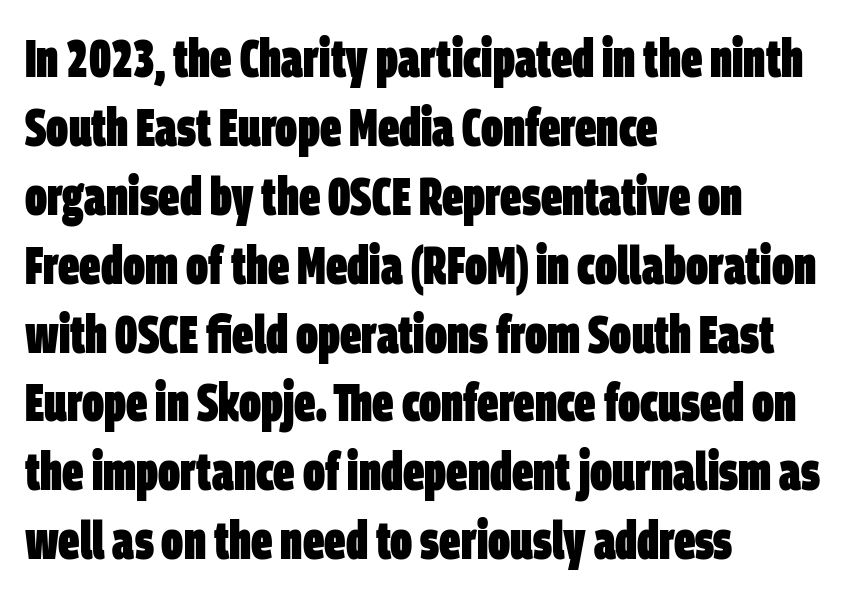
{"serif": "no", "bold": "yes", "weight": "heavy", "width": "condensed", "stroke_contrast": "low", "x_height": "large", "monospaced": "no", "underline": "no", "align": "left", "line_spacing": "normal", "line_spacing_ratio": 1.3, "letter_spacing": "normal", "letter_spacing_em": 0.0, "glyph_px": 53}
